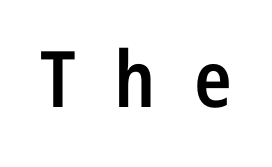
{"serif": "no", "italic": "no", "bold": "semi", "weight": "semibold", "width": "condensed", "stroke_contrast": "low", "x_height": "medium", "monospaced": "no", "underline": "no", "letter_spacing": "wide", "letter_spacing_em": 0.49, "glyph_px": 78}
